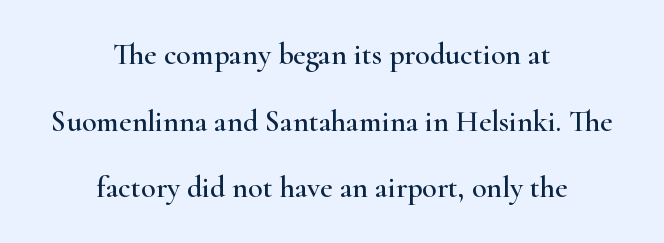
The image shows 30 px wide serif type, upright; set centered, loose line spacing (2.22x), normal letter spacing, not underlined; high stroke contrast and a small x-height.
